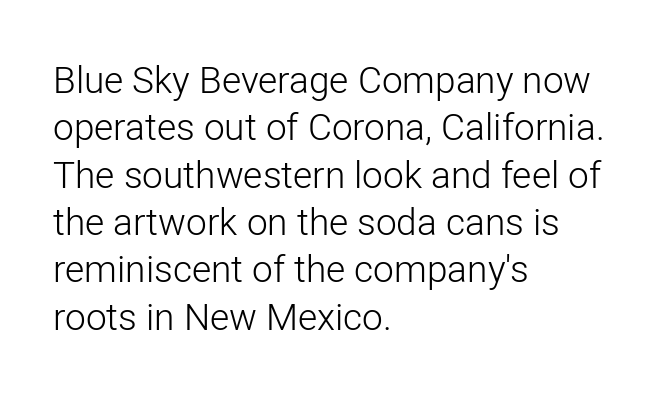
The image shows 37 px light sans-serif type, upright; set left-aligned, normal line spacing (1.28x), normal letter spacing, not underlined; low stroke contrast and a medium x-height.
